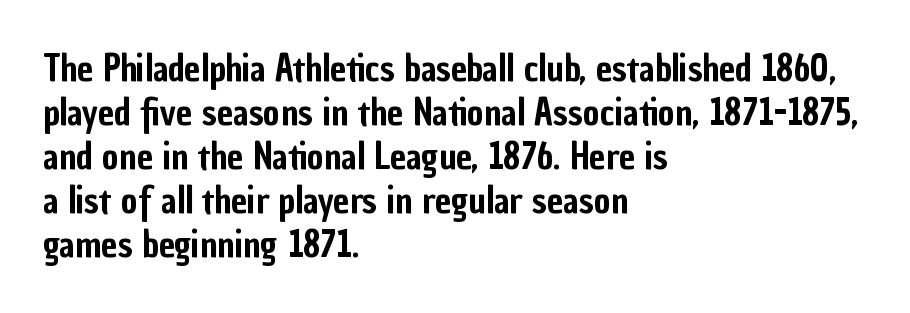
Visually the block forms a straight wall on the left and a jagged coastline on the right. Is the letter spacing exaggerated? No — it looks like the ordinary default. Ordinary non-slanted type is in use. Words float on clear page, feet unadorned.
